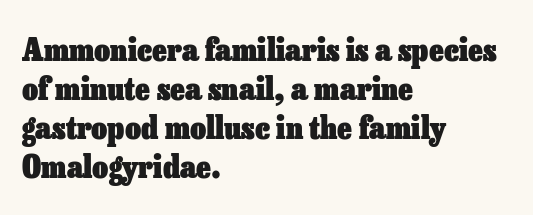
{"italic": "no", "bold": "yes", "weight": "heavy", "width": "normal", "stroke_contrast": "low", "x_height": "medium", "monospaced": "no", "underline": "no", "align": "left", "line_spacing": "normal", "line_spacing_ratio": 1.26, "letter_spacing": "normal", "letter_spacing_em": 0.0, "glyph_px": 31}
